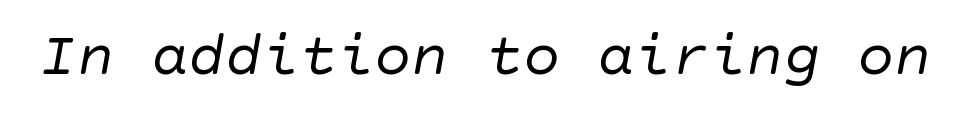
Typographically, this falls in the sans-serif category. Compared with typical body copy, the letter spacing here is the same. Weight: not bold — regular or lighter. Just letters on the line, the space beneath them empty.
